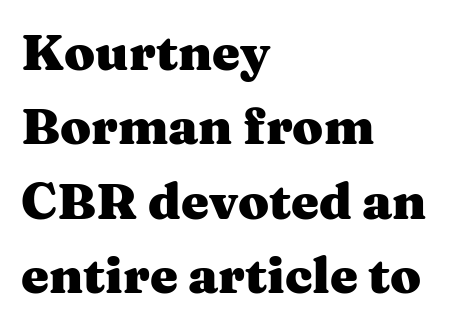
{"serif": "yes", "italic": "no", "bold": "yes", "weight": "heavy", "width": "wide", "stroke_contrast": "medium", "x_height": "medium", "monospaced": "no", "underline": "no", "align": "left", "line_spacing": "normal", "line_spacing_ratio": 1.49, "letter_spacing": "normal", "letter_spacing_em": 0.0, "glyph_px": 50}
